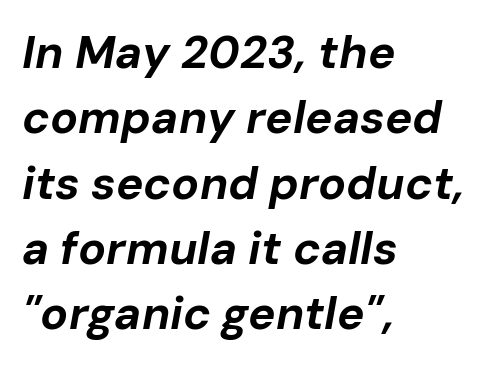
The image shows 46 px bold type, italic (leaning right); set left-aligned, normal line spacing (1.42x), normal letter spacing, not underlined; low stroke contrast and a medium x-height.
